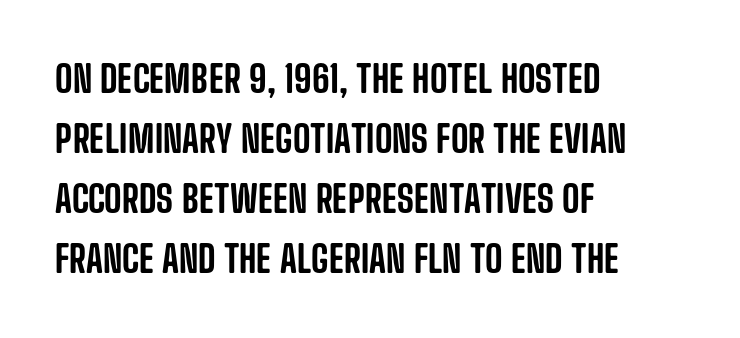
{"serif": "no", "italic": "no", "width": "condensed", "stroke_contrast": "low", "x_height": "large", "monospaced": "no", "underline": "no", "align": "left", "line_spacing": "normal", "line_spacing_ratio": 1.58, "letter_spacing": "normal", "letter_spacing_em": 0.0, "glyph_px": 38}
